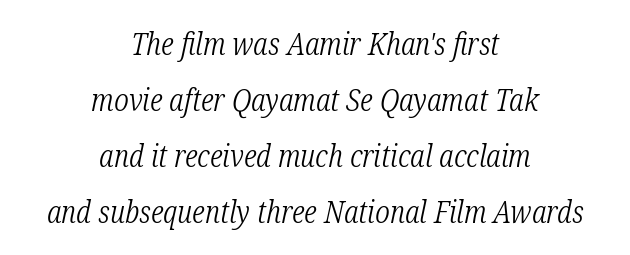
Q: Is the text bold? A: No.
Q: Is the text italic (slanted)? A: Yes, it leans right by about 12 degrees.
Q: Is the typeface a serif or a sans-serif typeface? A: Serif.
Q: Is the text underlined? A: No.
Q: How is the paragraph aligned? A: Centered.
Q: Is the spacing between letters normal or unusually wide? A: Normal.
Q: Width (condensed, normal, or wide)? A: Condensed.
Q: Stroke contrast? A: Low.
Q: x-height? A: Medium.
Q: Monospaced? A: No.
